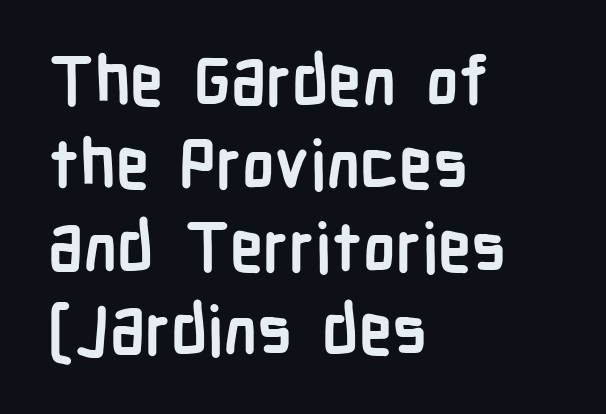
Q: Is the text bold? A: Yes.
Q: Is the text italic (slanted)? A: No, it is upright.
Q: Is the typeface a serif or a sans-serif typeface? A: Sans-serif.
Q: Is the text underlined? A: No.
Q: How is the paragraph aligned? A: Left-aligned.
Q: Is the spacing between letters normal or unusually wide? A: Normal.
Q: Width (condensed, normal, or wide)? A: Condensed.
Q: Stroke contrast? A: Low.
Q: x-height? A: Medium.
Q: Monospaced? A: No.
